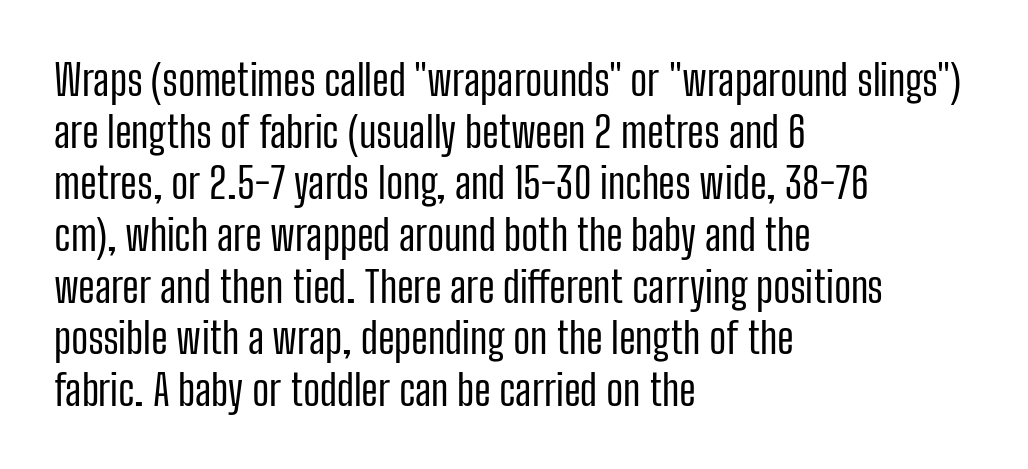
Spacing verdict: proportional, widths tailored to each character. Ascenders rise straight up at ninety degrees. In CSS terms this would be text-align: left. Each letter's strokes conclude bluntly, with no projecting serifs. In terms of letterspacing, this is plain default setting.
